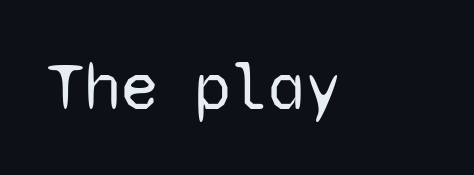
Q: Is the text bold? A: No.
Q: Is the text italic (slanted)? A: No, it is upright.
Q: Is the typeface a serif or a sans-serif typeface? A: Sans-serif.
Q: Is the text underlined? A: No.
Q: Is the spacing between letters normal or unusually wide? A: Normal.
Q: Width (condensed, normal, or wide)? A: Normal.
Q: Stroke contrast? A: Low.
Q: x-height? A: Medium.
Q: Monospaced? A: Yes.
